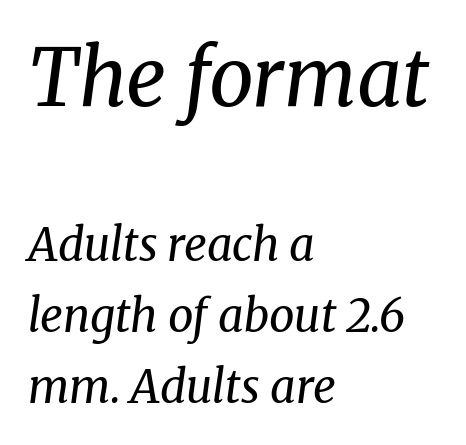
Q: Is the text bold? A: No.
Q: Is the text italic (slanted)? A: Yes, it leans right by about 8 degrees.
Q: Is the typeface a serif or a sans-serif typeface? A: Serif.
Q: Is the text underlined? A: No.
Q: How is the paragraph aligned? A: Left-aligned.
Q: Is the spacing between letters normal or unusually wide? A: Normal.
Q: Is the spacing between lines tight, normal or loose? A: Normal.
Q: Which block of text is set in a larger size, the first (top) or the second (bottom)? A: The first (top) one.
Q: Width (condensed, normal, or wide)? A: Normal.
Q: Stroke contrast? A: Medium.
Q: x-height? A: Medium.
Q: Monospaced? A: No.
